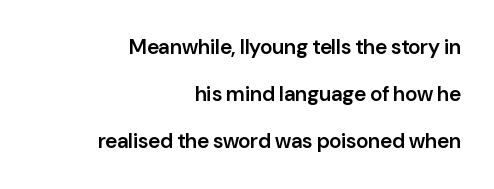
{"italic": "no", "bold": "semi", "underline": "no", "align": "right", "line_spacing": "loose", "line_spacing_ratio": 2.25, "letter_spacing": "normal", "letter_spacing_em": 0.0, "glyph_px": 21}
